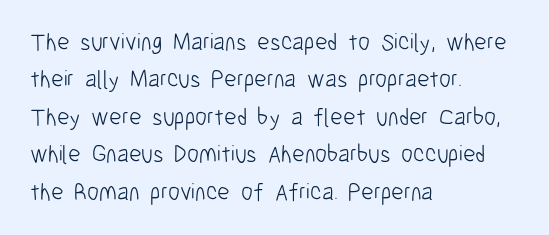
The image shows 24 px text type, upright; set left-aligned, normal line spacing (1.56x), normal letter spacing, not underlined.
